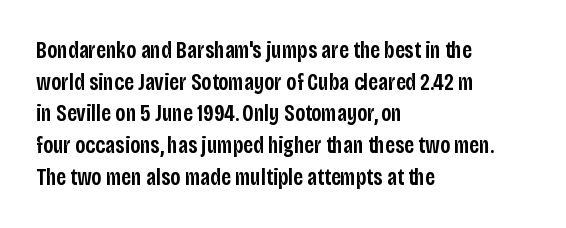
The image shows 23 px text type, upright; set left-aligned, normal line spacing (1.38x), normal letter spacing, not underlined.
